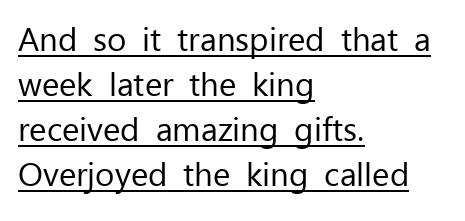
{"serif": "no", "italic": "no", "bold": "no", "weight": "regular", "width": "normal", "stroke_contrast": "low", "x_height": "medium", "monospaced": "no", "underline": "yes", "align": "left", "line_spacing": "normal", "line_spacing_ratio": 1.36, "letter_spacing": "normal", "letter_spacing_em": 0.0, "glyph_px": 33}
